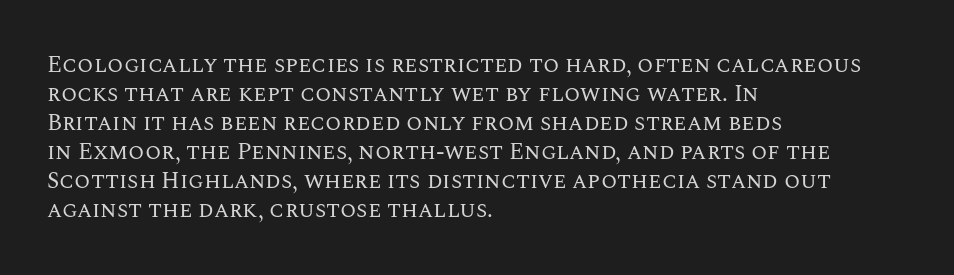
The image shows 23 px text type, upright; set left-aligned, normal line spacing (1.26x), normal letter spacing, not underlined.
